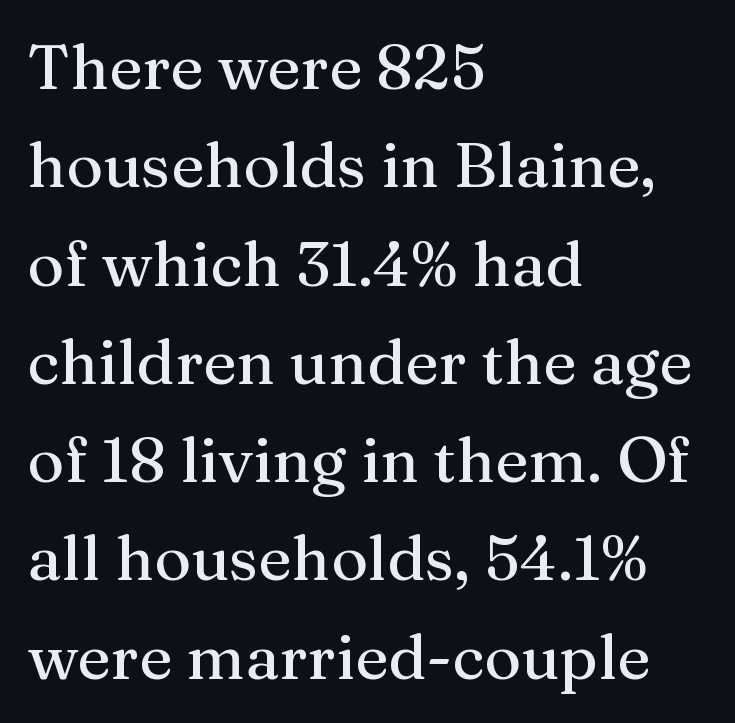
The image shows 63 px serif type, upright; set left-aligned, normal line spacing (1.56x), normal letter spacing, not underlined; medium stroke contrast and a medium x-height.
